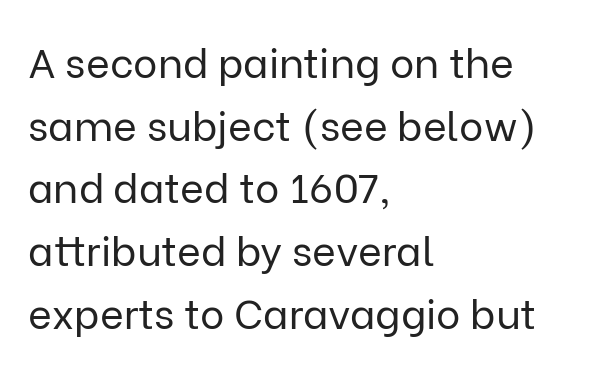
The image shows 41 px regular-weight sans-serif type, upright; set left-aligned, normal line spacing (1.53x), normal letter spacing, not underlined; low stroke contrast and a medium x-height.
